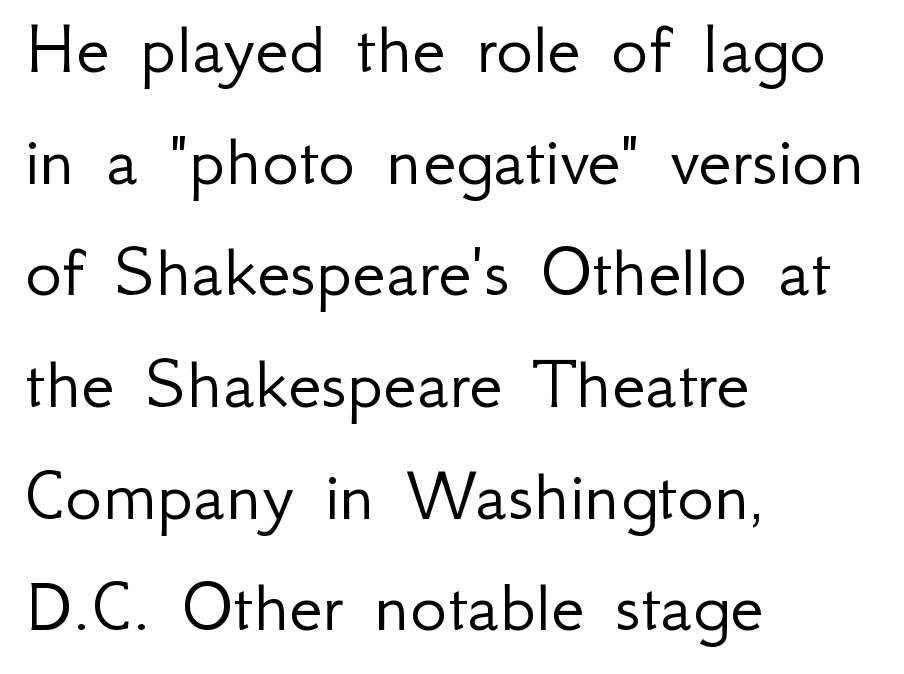
Q: Is the text bold? A: No.
Q: Is the text italic (slanted)? A: No, it is upright.
Q: Is the typeface a serif or a sans-serif typeface? A: Sans-serif.
Q: Is the text underlined? A: No.
Q: How is the paragraph aligned? A: Left-aligned.
Q: Is the spacing between letters normal or unusually wide? A: Normal.
Q: Is the spacing between lines tight, normal or loose? A: Normal.
Q: Width (condensed, normal, or wide)? A: Normal.
Q: Stroke contrast? A: Low.
Q: x-height? A: Small.
Q: Monospaced? A: No.
